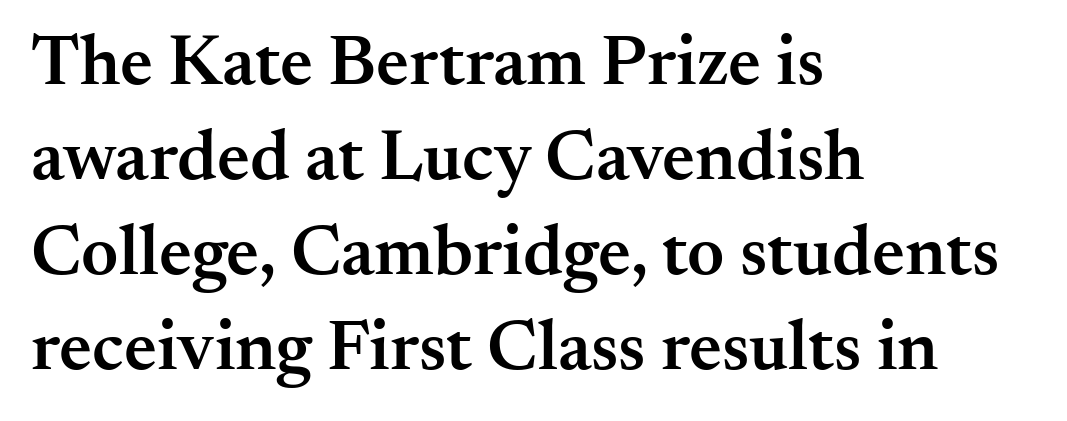
Q: Is the text bold? A: Semi-bold.
Q: Is the text italic (slanted)? A: No, it is upright.
Q: Is the typeface a serif or a sans-serif typeface? A: Serif.
Q: Is the text underlined? A: No.
Q: How is the paragraph aligned? A: Left-aligned.
Q: Is the spacing between letters normal or unusually wide? A: Normal.
Q: Is the spacing between lines tight, normal or loose? A: Normal.
Q: Width (condensed, normal, or wide)? A: Normal.
Q: Stroke contrast? A: Medium.
Q: x-height? A: Small.
Q: Monospaced? A: No.
